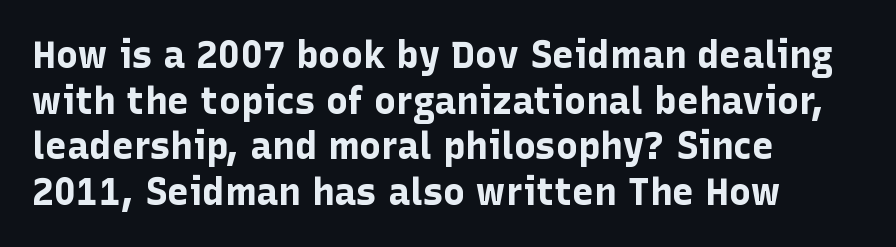
{"serif": "no", "italic": "no", "bold": "yes", "weight": "bold", "width": "normal", "stroke_contrast": "low", "x_height": "medium", "monospaced": "no", "underline": "no", "align": "left", "line_spacing_ratio": 1.23, "letter_spacing": "normal", "letter_spacing_em": 0.0, "glyph_px": 37}
